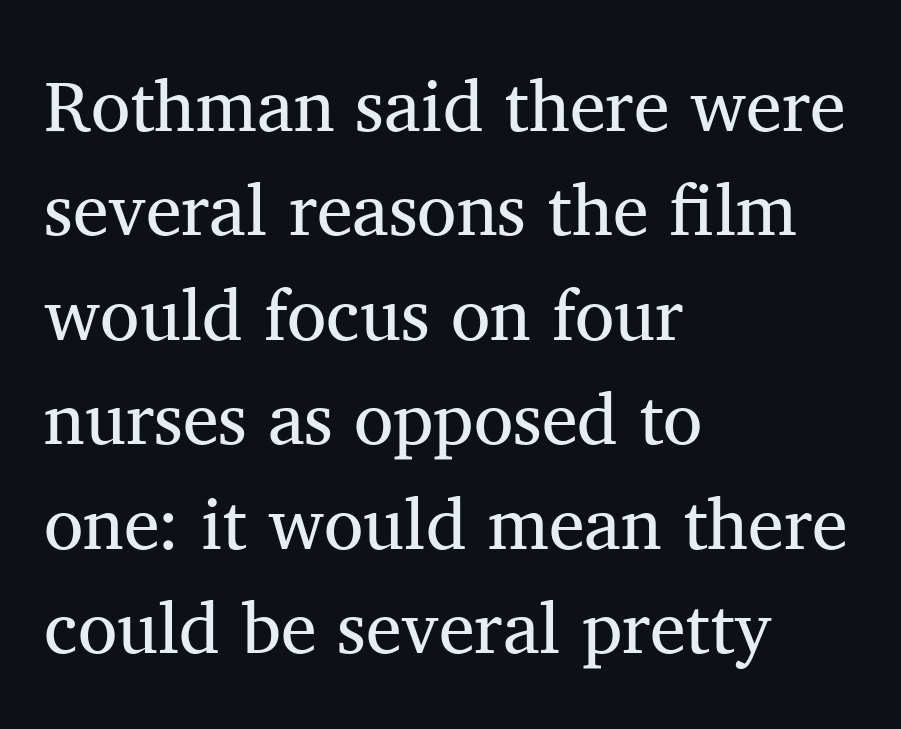
The face used here is rendered with its standard letterfit. A serif font was chosen for this passage. The typography opts for an upright posture over an oblique one. Looks like regular typesetting: each glyph gets only the width it needs. Compared with a typical body face, this is equally light or lighter still.
